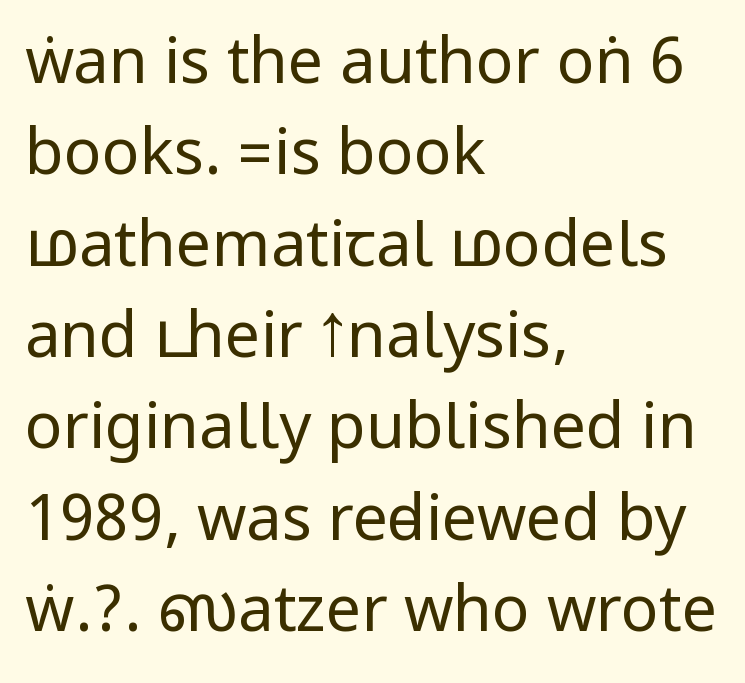
{"serif": "no", "italic": "no", "bold": "no", "weight": "regular", "width": "condensed", "stroke_contrast": "low", "underline": "no", "align": "left", "line_spacing": "normal", "line_spacing_ratio": 1.45, "letter_spacing": "normal", "letter_spacing_em": 0.0, "glyph_px": 63}
